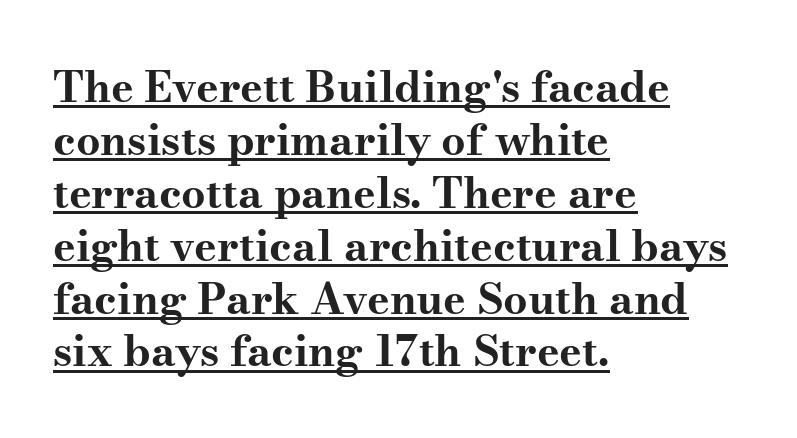
Q: Is the text bold? A: Yes.
Q: Is the text italic (slanted)? A: No, it is upright.
Q: Is the typeface a serif or a sans-serif typeface? A: Serif.
Q: Is the text underlined? A: Yes.
Q: How is the paragraph aligned? A: Left-aligned.
Q: Is the spacing between letters normal or unusually wide? A: Normal.
Q: Width (condensed, normal, or wide)? A: Wide.
Q: Stroke contrast? A: Medium.
Q: x-height? A: Small.
Q: Monospaced? A: No.
